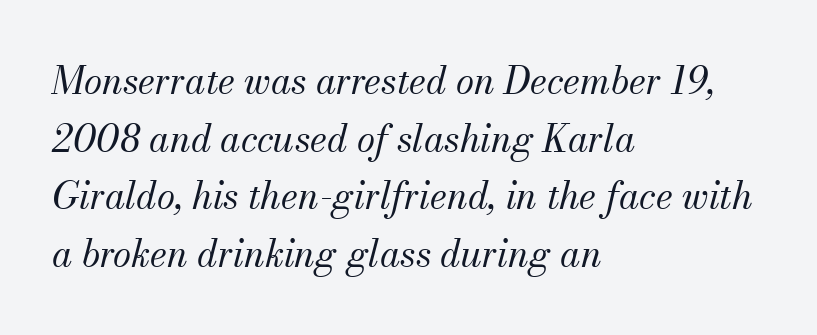
The image shows 37 px regular-weight serif type, italic (leaning right); set left-aligned, normal line spacing (1.56x), normal letter spacing, not underlined; medium stroke contrast and a small x-height.
